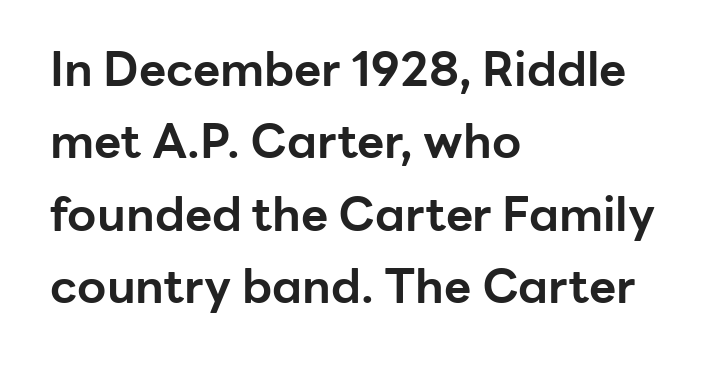
Q: Is the text bold? A: Yes.
Q: Is the text italic (slanted)? A: No, it is upright.
Q: Is the typeface a serif or a sans-serif typeface? A: Sans-serif.
Q: Is the text underlined? A: No.
Q: How is the paragraph aligned? A: Left-aligned.
Q: Is the spacing between letters normal or unusually wide? A: Normal.
Q: Is the spacing between lines tight, normal or loose? A: Normal.
Q: Width (condensed, normal, or wide)? A: Normal.
Q: Stroke contrast? A: Low.
Q: x-height? A: Medium.
Q: Monospaced? A: No.
